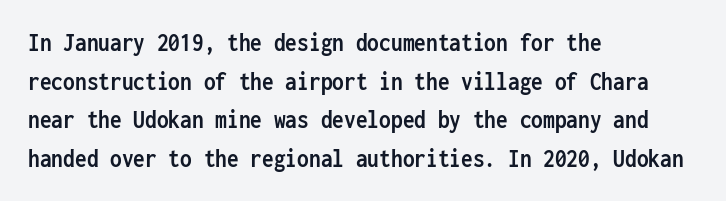
Leading: standard. Glyph-to-glyph distance matches everyday printed text. The face used here has the dense, thick strokes of a bold. These lines stack with their left ends in a neat column.
